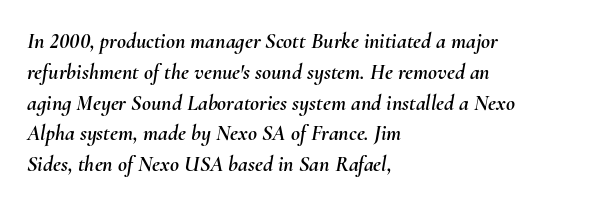
Regular leading. A typesetter would call this zero additional tracking. Italic: yes, the glyphs are oblique. Anything drawn beneath the words? Only blank space. Caption: multi-line text, flush left, ragged right.
